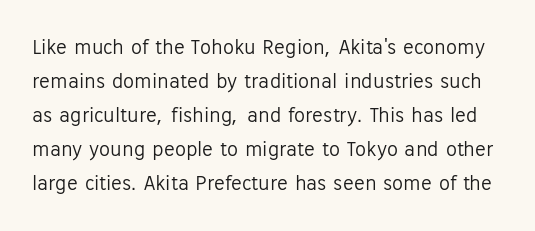
Q: Is the text bold? A: No.
Q: Is the text italic (slanted)? A: No, it is upright.
Q: Is the text underlined? A: No.
Q: Is the spacing between letters normal or unusually wide? A: Normal.
Q: Is the spacing between lines tight, normal or loose? A: Normal.
